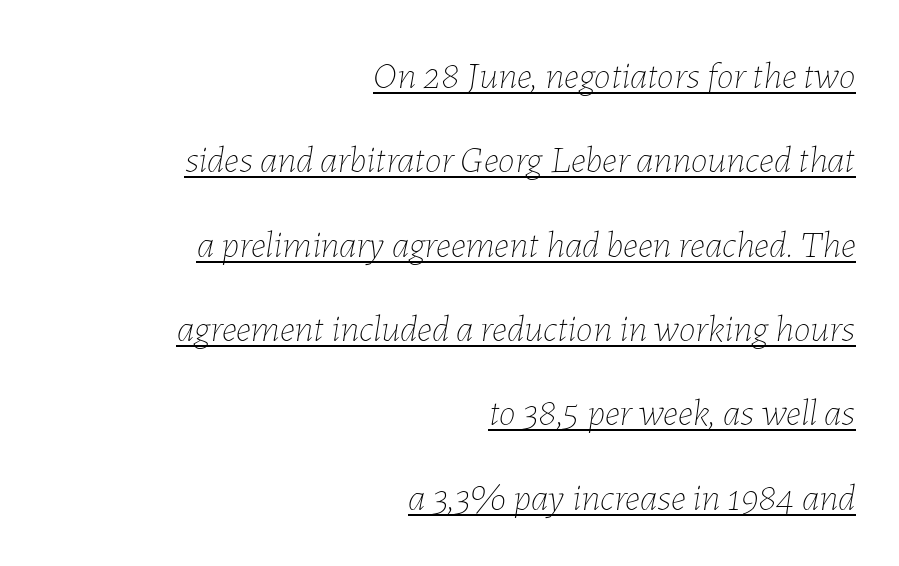
{"italic": "yes", "lean": "right", "slant_degrees": 7, "bold": "no", "weight": "thin", "width": "normal", "stroke_contrast": "low", "x_height": "medium", "monospaced": "no", "underline": "yes", "align": "right", "line_spacing": "loose", "line_spacing_ratio": 2.22, "letter_spacing": "normal", "letter_spacing_em": 0.0, "glyph_px": 38}
